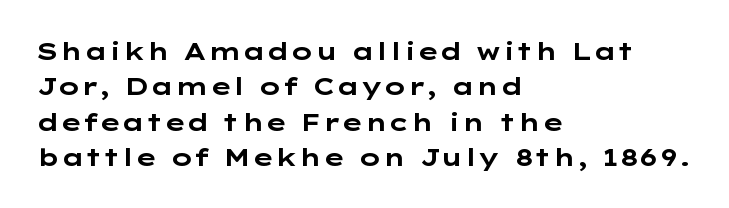
The image shows 24 px bold type, upright; set left-aligned, normal line spacing (1.47x), normal letter spacing, not underlined.
